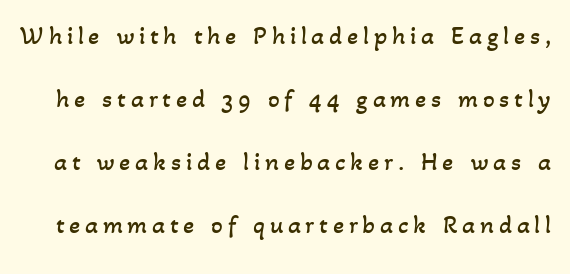
Q: Is the text bold? A: No.
Q: Is the text underlined? A: No.
Q: Is the spacing between lines tight, normal or loose? A: Loose.
